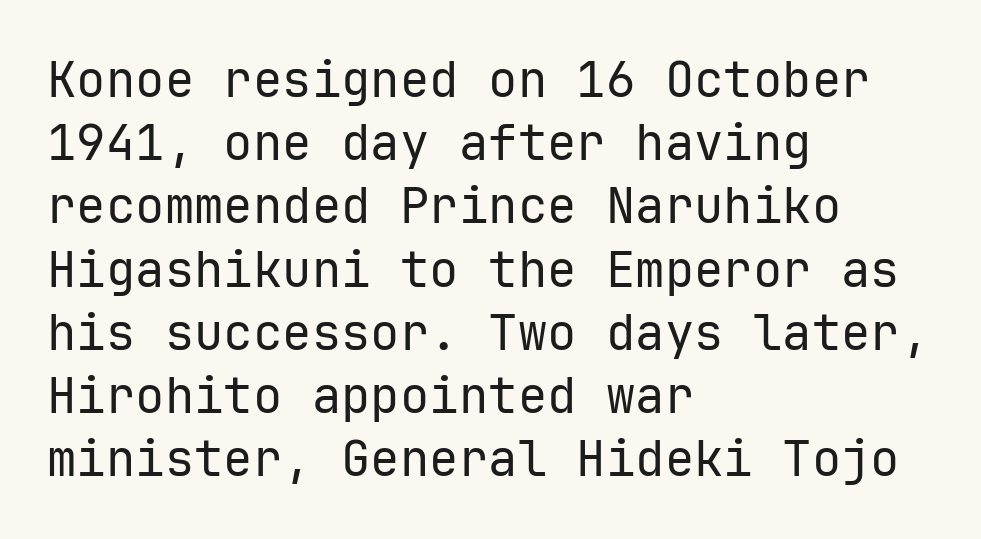
The baseline area is clear. Layout note: lines flush left. Serifs: no, the terminals of the letterforms are clean. Ordinary non-slanted type is in use. The strokes carry an ordinary text weight at most.
